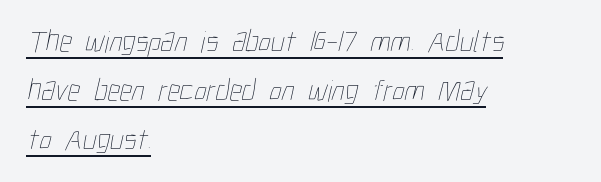
Q: Is the text bold? A: No.
Q: Is the text underlined? A: Yes.
Q: How is the paragraph aligned? A: Left-aligned.
Q: Is the spacing between letters normal or unusually wide? A: Normal.
Q: Is the spacing between lines tight, normal or loose? A: Normal.
Q: Width (condensed, normal, or wide)? A: Condensed.
Q: Stroke contrast? A: Low.
Q: x-height? A: Medium.
Q: Monospaced? A: No.
